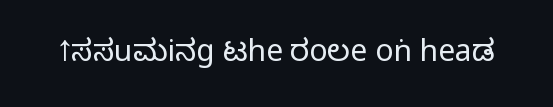
These lines are rendered in a variable-pitch font. The font sits on the lighter half of the weight spectrum, regular included. The horizontal fit of the characters is conventional and even. Rule under the text: the space is simply empty. No feet cap the strokes, marking this as sans-serif type.
